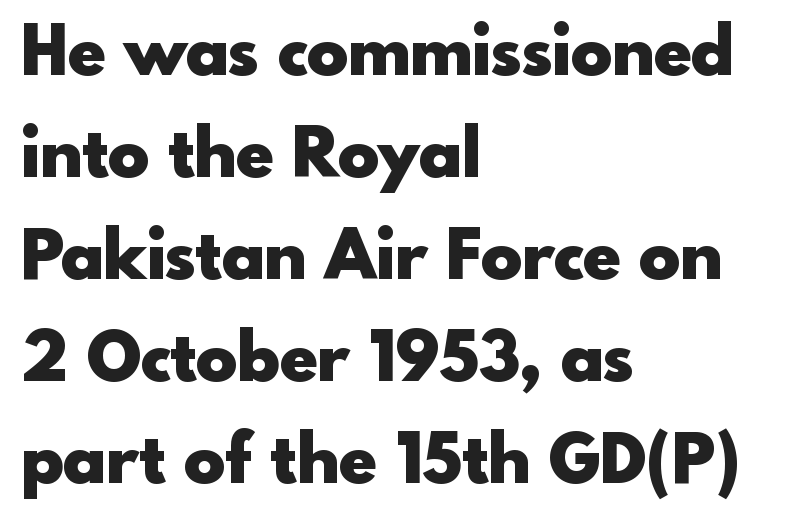
Character widths vary here, with narrow letters taking less room than wide ones. This sample uses plain, unmodified letter spacing. Plenty of ink on the page — the face is bold. Typographically, this falls in the sans-serif category. Vertical strokes here are truly vertical.
